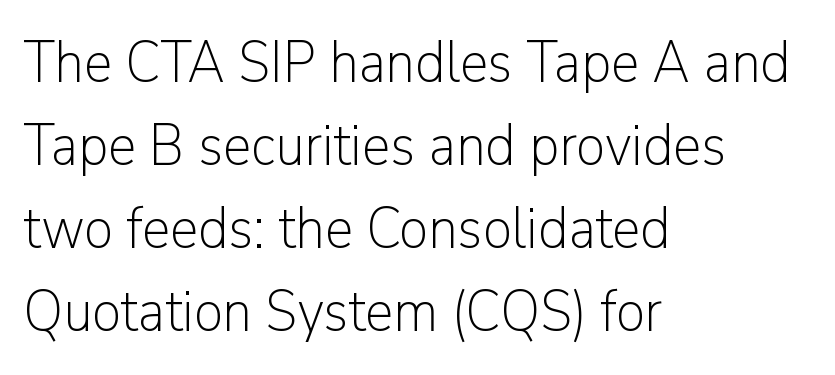
Bare-footed words on every line. Character widths vary here, with narrow letters taking less room than wide ones. The lines in this sample share a left origin and differ only in where they stop. Heft: none added — not bold. The letters stand straight up with perfectly vertical stems.
